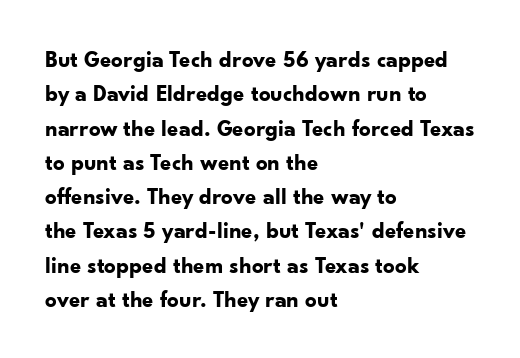
The space directly below the letters is spotless. Interline gaps are of average width in this sample. Ascenders rise straight up at ninety degrees. The rendering anchors every line to the left-hand side. The horizontal fit of the characters is conventional and even. The sample has been set heavy, in full bold.
